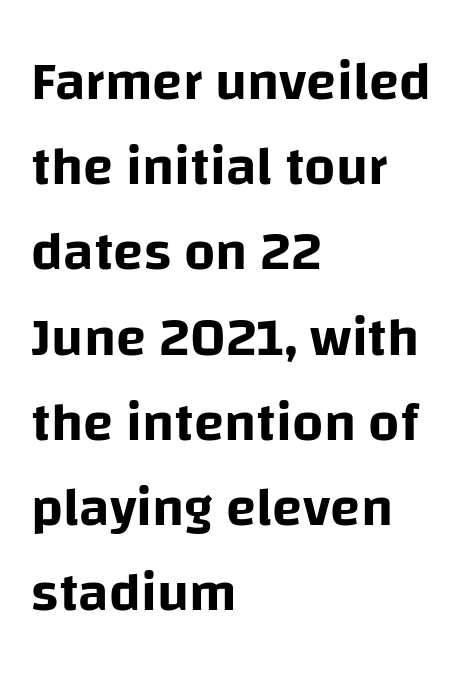
Q: Is the text italic (slanted)? A: No, it is upright.
Q: Is the typeface a serif or a sans-serif typeface? A: Sans-serif.
Q: Is the text underlined? A: No.
Q: How is the paragraph aligned? A: Left-aligned.
Q: Is the spacing between letters normal or unusually wide? A: Normal.
Q: Is the spacing between lines tight, normal or loose? A: Normal.
Q: Width (condensed, normal, or wide)? A: Normal.
Q: Stroke contrast? A: Low.
Q: x-height? A: Large.
Q: Monospaced? A: No.
